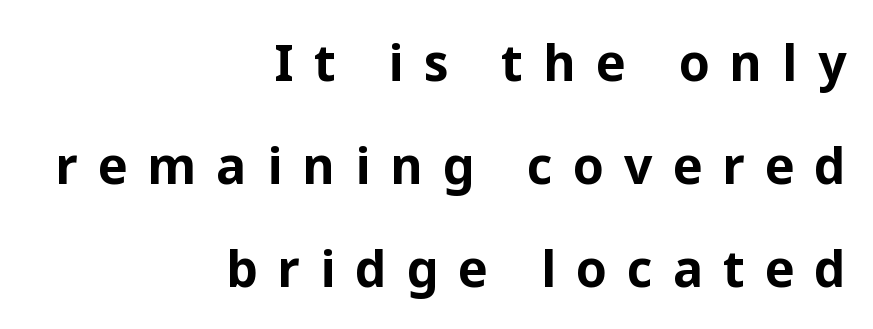
The image shows 50 px bold sans-serif type, upright; set right-aligned, loose line spacing (2.06x), unusually wide letter spacing (+0.4 em), not underlined; low stroke contrast and a medium x-height.
